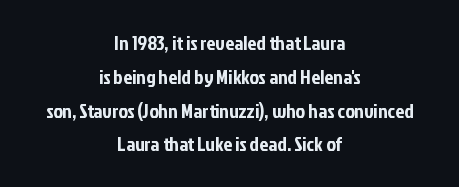
{"italic": "no", "underline": "no", "align": "center", "line_spacing": "normal", "line_spacing_ratio": 1.69, "letter_spacing": "normal", "letter_spacing_em": 0.0, "glyph_px": 20}
